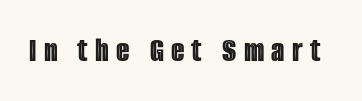
{"italic": "no", "width": "condensed", "x_height": "large", "monospaced": "no", "underline": "no", "letter_spacing": "wide", "letter_spacing_em": 0.21, "glyph_px": 35}
